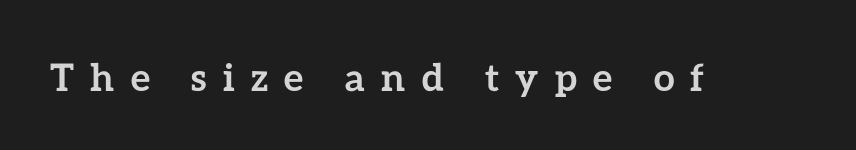
The image shows 38 px semibold type, upright; set unusually wide letter spacing (+0.43 em), not underlined; low stroke contrast and a medium x-height.
